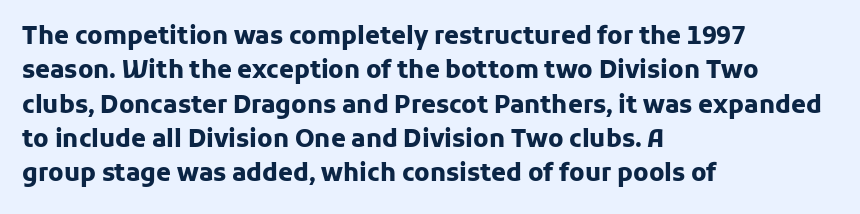
The image shows 24 px bold type, upright; set left-aligned, normal line spacing (1.43x), normal letter spacing, not underlined.
